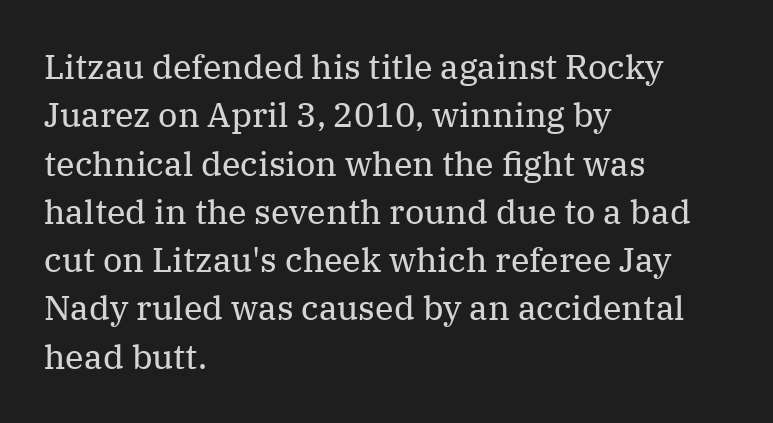
{"serif": "yes", "italic": "no", "bold": "no", "weight": "regular", "width": "normal", "stroke_contrast": "medium", "x_height": "medium", "monospaced": "no", "underline": "no", "align": "left", "line_spacing": "normal", "line_spacing_ratio": 1.42, "letter_spacing": "normal", "letter_spacing_em": 0.0, "glyph_px": 34}
